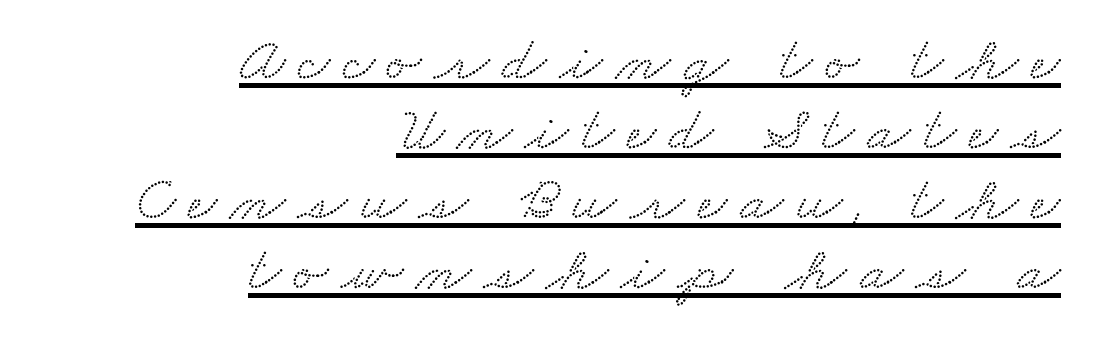
The image shows 63 px wide serif type; set right-aligned, tight line spacing (1.11x), unusually wide letter spacing (+0.21 em), underlined; low stroke contrast and a small x-height.
